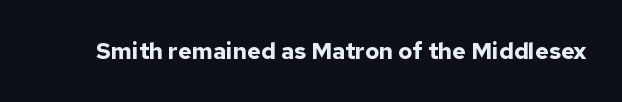
The image shows 23 px bold type, upright; set normal letter spacing, not underlined.
